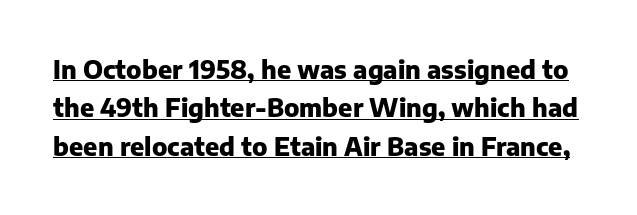
These lines were composed using upright roman letters. Summary of vertical rhythm: regular, with standard interline spacing. Inter-character spacing is left at the font's built-in metrics. These characters rest on top of a visible drawn line. How heavy is the stroke? Heavy — this is a bold.
